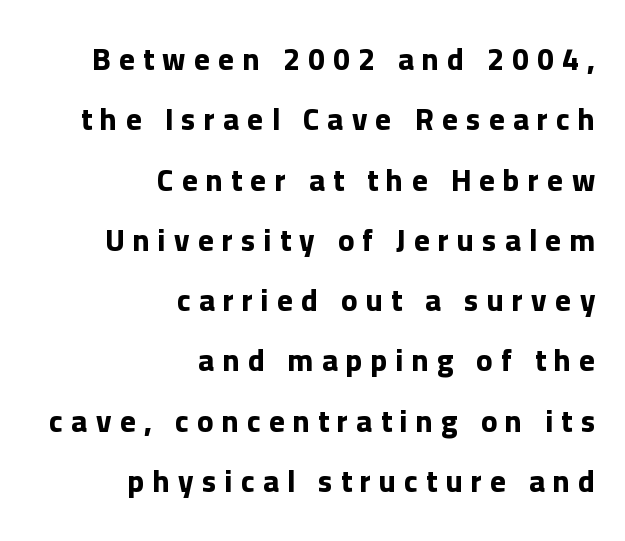
The image shows 30 px bold sans-serif type, upright; set right-aligned, loose line spacing (2.01x), unusually wide letter spacing (+0.28 em), not underlined; low stroke contrast and a medium x-height.
